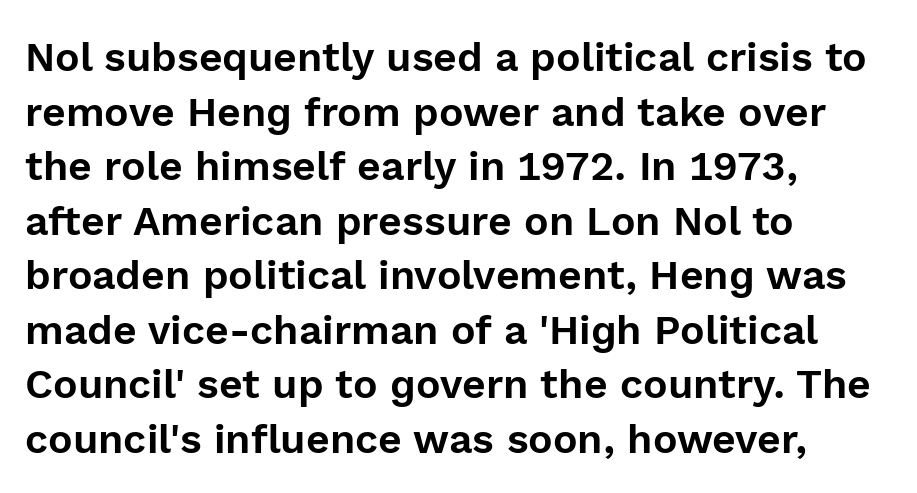
Style check: upright. These lines are composed in type without serifs. Each row of text sits above clean, open space. Letter spacing: default.
